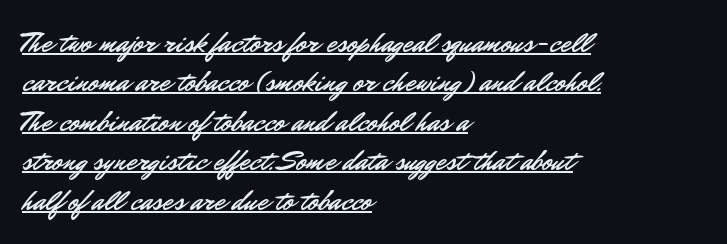
Q: Is the text italic (slanted)? A: Yes.
Q: Is the typeface a serif or a sans-serif typeface? A: Sans-serif.
Q: Is the text underlined? A: Yes.
Q: How is the paragraph aligned? A: Left-aligned.
Q: Is the spacing between letters normal or unusually wide? A: Normal.
Q: Is the spacing between lines tight, normal or loose? A: Normal.
Q: Width (condensed, normal, or wide)? A: Normal.
Q: Stroke contrast? A: Low.
Q: x-height? A: Small.
Q: Monospaced? A: No.
